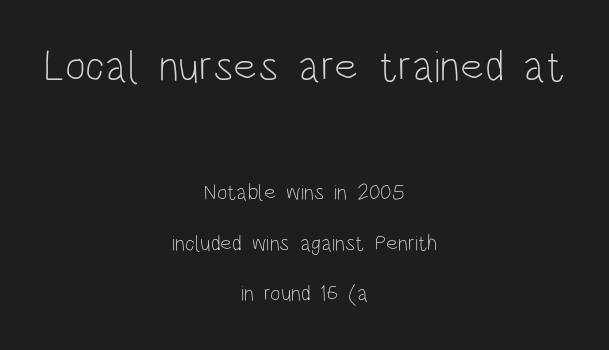
The image shows 44 px light, condensed sans-serif type, upright; set centered, loose line spacing (2.31x), normal letter spacing, not underlined; the first (top) block is 2.0x larger; low stroke contrast and a large x-height.
